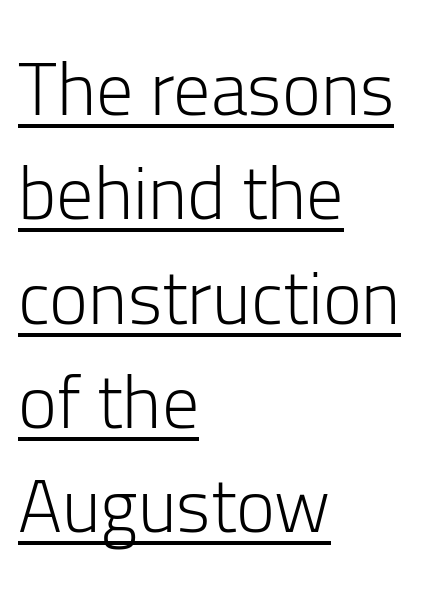
The image shows 74 px light sans-serif type, upright; set left-aligned, normal line spacing (1.41x), normal letter spacing, underlined; low stroke contrast and a medium x-height.
